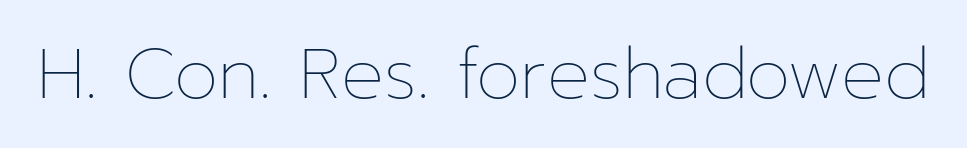
{"italic": "no", "bold": "no", "weight": "thin", "width": "normal", "stroke_contrast": "low", "x_height": "medium", "monospaced": "no", "underline": "no", "letter_spacing": "normal", "letter_spacing_em": 0.0, "glyph_px": 71}
